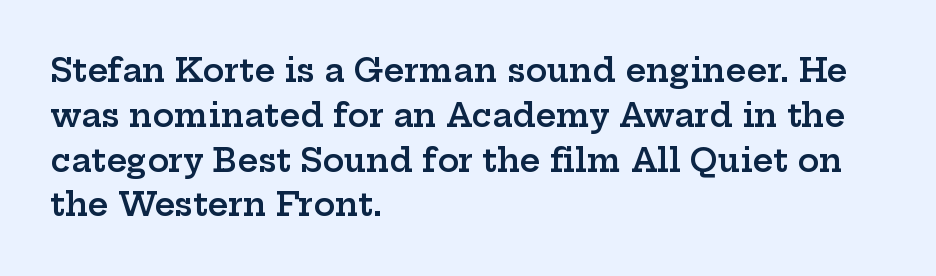
{"serif": "yes", "italic": "no", "bold": "semi", "weight": "semibold", "width": "wide", "stroke_contrast": "low", "x_height": "medium", "monospaced": "no", "underline": "no", "align": "left", "line_spacing": "normal", "line_spacing_ratio": 1.4, "letter_spacing": "normal", "letter_spacing_em": 0.0, "glyph_px": 32}
